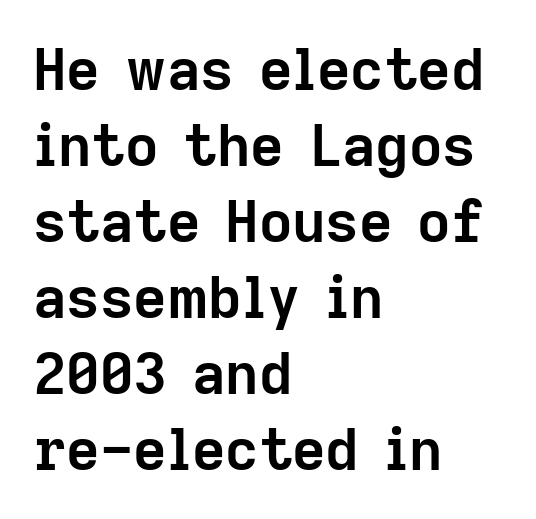
{"serif": "no", "italic": "no", "bold": "yes", "weight": "semibold", "width": "normal", "stroke_contrast": "low", "x_height": "medium", "monospaced": "no", "underline": "no", "align": "left", "line_spacing": "normal", "line_spacing_ratio": 1.31, "letter_spacing": "normal", "letter_spacing_em": 0.0, "glyph_px": 58}
